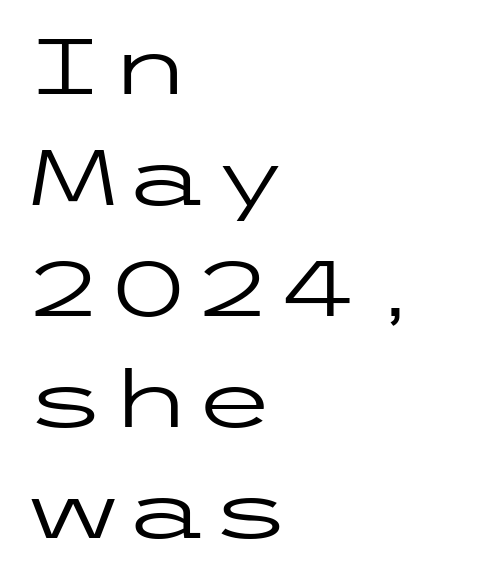
The image shows 77 px regular-weight, wide sans-serif type, upright; set left-aligned, normal line spacing (1.44x), normal letter spacing, not underlined; low stroke contrast and a medium x-height.
